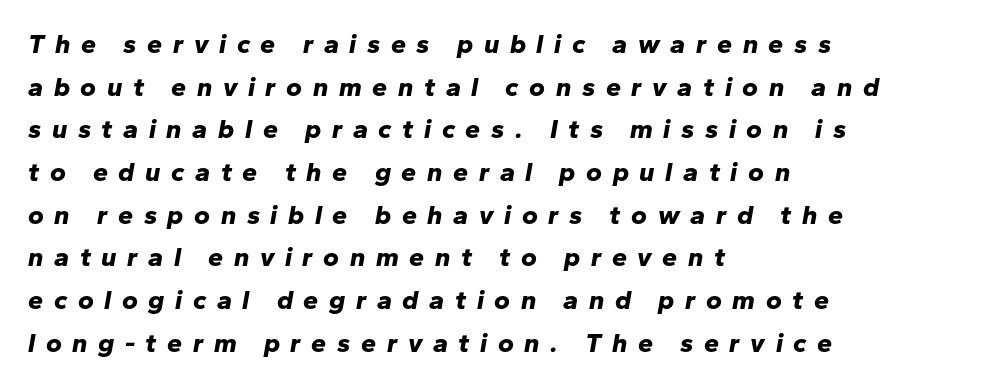
Q: Is the text bold? A: Yes.
Q: Is the text italic (slanted)? A: Yes, it leans right by about 10 degrees.
Q: Is the text underlined? A: No.
Q: How is the paragraph aligned? A: Left-aligned.
Q: Is the spacing between letters normal or unusually wide? A: Unusually wide.
Q: Is the spacing between lines tight, normal or loose? A: Normal.
